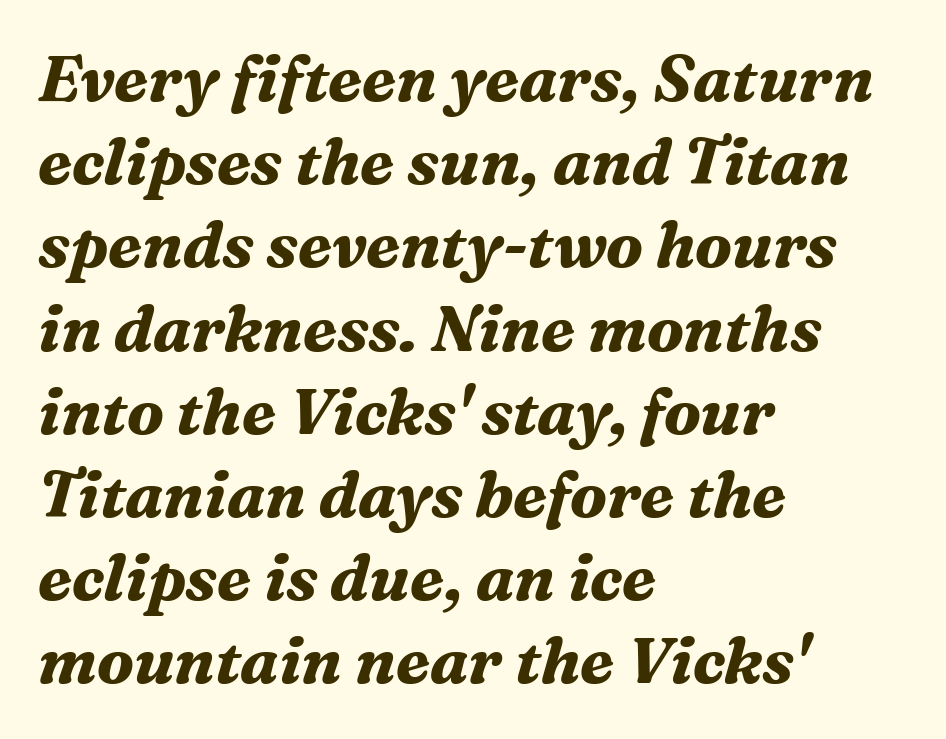
{"serif": "yes", "italic": "yes", "lean": "right", "slant_degrees": 16, "bold": "yes", "weight": "bold", "width": "normal", "stroke_contrast": "medium", "x_height": "medium", "monospaced": "no", "underline": "no", "align": "left", "line_spacing": "normal", "line_spacing_ratio": 1.3, "letter_spacing": "normal", "letter_spacing_em": 0.0, "glyph_px": 64}
